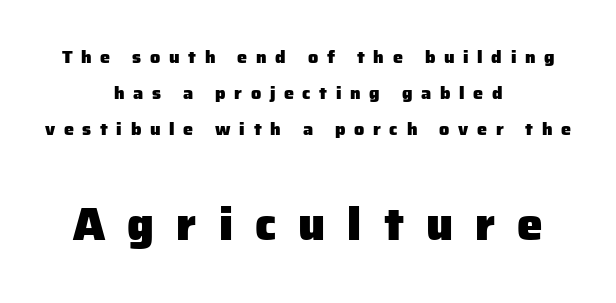
Q: Is the text bold? A: Yes.
Q: Is the text italic (slanted)? A: No, it is upright.
Q: Is the typeface a serif or a sans-serif typeface? A: Sans-serif.
Q: Is the text underlined? A: No.
Q: How is the paragraph aligned? A: Centered.
Q: Is the spacing between letters normal or unusually wide? A: Unusually wide.
Q: Is the spacing between lines tight, normal or loose? A: Loose.
Q: Which block of text is set in a larger size, the first (top) or the second (bottom)? A: The second (bottom) one.
Q: Width (condensed, normal, or wide)? A: Normal.
Q: Stroke contrast? A: Low.
Q: x-height? A: Medium.
Q: Monospaced? A: No.
